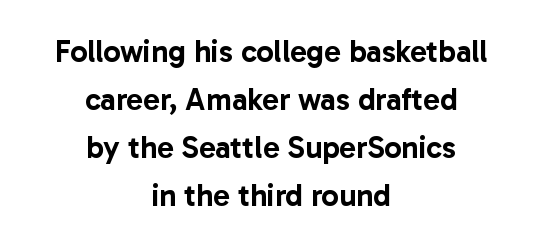
Q: Is the text italic (slanted)? A: No, it is upright.
Q: Is the typeface a serif or a sans-serif typeface? A: Sans-serif.
Q: Is the text underlined? A: No.
Q: How is the paragraph aligned? A: Centered.
Q: Is the spacing between letters normal or unusually wide? A: Normal.
Q: Is the spacing between lines tight, normal or loose? A: Normal.
Q: Width (condensed, normal, or wide)? A: Normal.
Q: Stroke contrast? A: Low.
Q: x-height? A: Medium.
Q: Monospaced? A: No.
